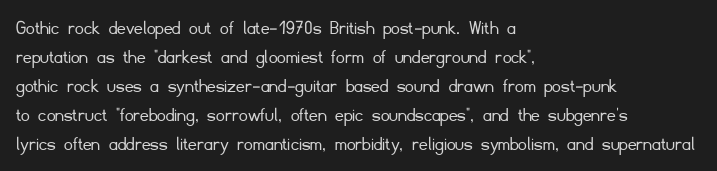
{"italic": "no", "bold": "no", "underline": "no", "align": "left", "line_spacing": "normal", "line_spacing_ratio": 1.38, "letter_spacing": "normal", "letter_spacing_em": 0.0, "glyph_px": 21}
